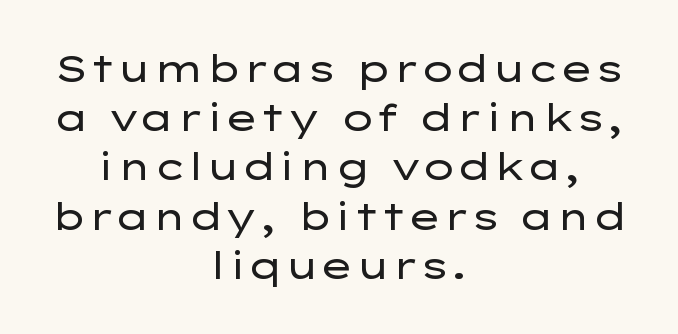
The image shows 37 px regular-weight, wide sans-serif type, upright; set centered, normal line spacing (1.33x), normal letter spacing, not underlined; low stroke contrast and a medium x-height.
